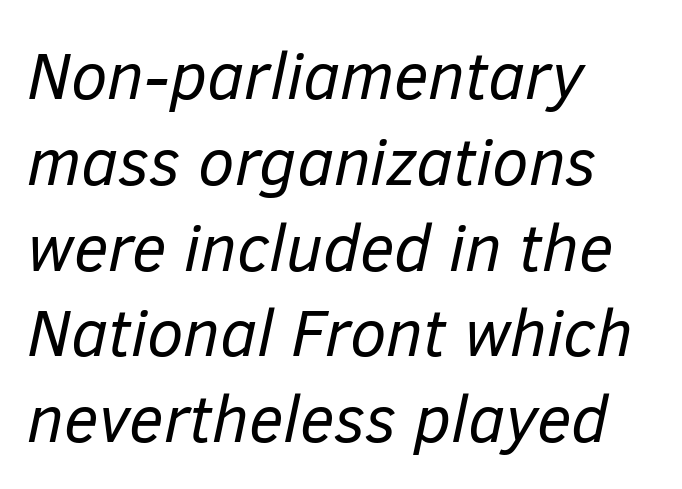
Q: Is the text bold? A: No.
Q: Is the text italic (slanted)? A: Yes, it leans right by about 12 degrees.
Q: Is the text underlined? A: No.
Q: How is the paragraph aligned? A: Left-aligned.
Q: Is the spacing between letters normal or unusually wide? A: Normal.
Q: Is the spacing between lines tight, normal or loose? A: Normal.
Q: Width (condensed, normal, or wide)? A: Normal.
Q: Stroke contrast? A: Low.
Q: x-height? A: Medium.
Q: Monospaced? A: No.
